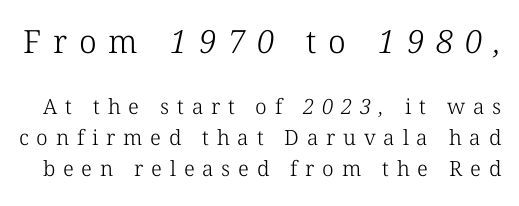
The image shows 32 px light serif type; set normal line spacing (1.48x), unusually wide letter spacing (+0.37 em), not underlined; the first (top) block is 1.52x larger; low stroke contrast and a medium x-height.
